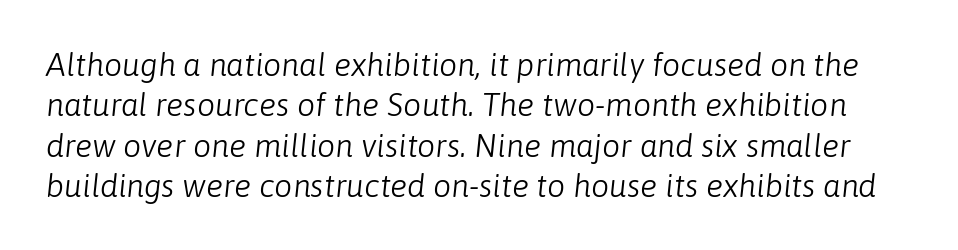
Q: Is the text bold? A: No.
Q: Is the text italic (slanted)? A: Yes, it leans right by about 6 degrees.
Q: Is the text underlined? A: No.
Q: Is the spacing between letters normal or unusually wide? A: Normal.
Q: Is the spacing between lines tight, normal or loose? A: Normal.
Q: Width (condensed, normal, or wide)? A: Normal.
Q: Stroke contrast? A: Low.
Q: x-height? A: Medium.
Q: Monospaced? A: No.
